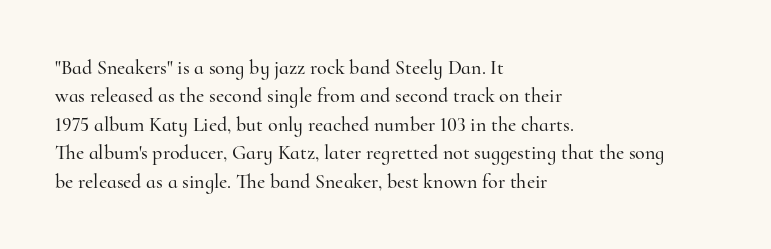
The image shows 20 px text type, upright; set left-aligned, normal line spacing (1.42x), normal letter spacing, not underlined.
